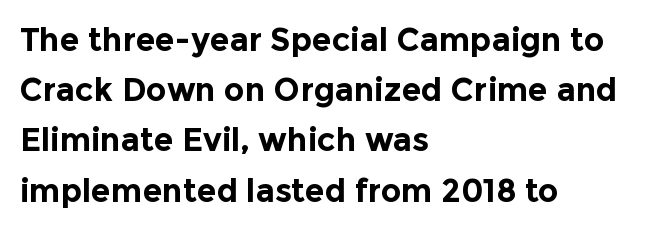
The image shows 32 px bold sans-serif type, upright; set left-aligned, normal line spacing (1.57x), normal letter spacing, not underlined; a medium x-height.
